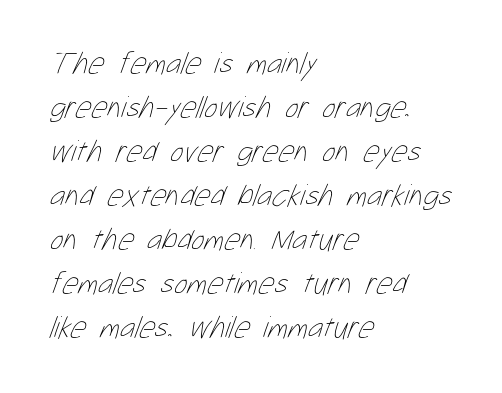
Q: Is the text bold? A: No.
Q: Is the text underlined? A: No.
Q: How is the paragraph aligned? A: Left-aligned.
Q: Is the spacing between letters normal or unusually wide? A: Normal.
Q: Is the spacing between lines tight, normal or loose? A: Normal.
Q: Width (condensed, normal, or wide)? A: Condensed.
Q: Stroke contrast? A: Low.
Q: x-height? A: Medium.
Q: Monospaced? A: No.
